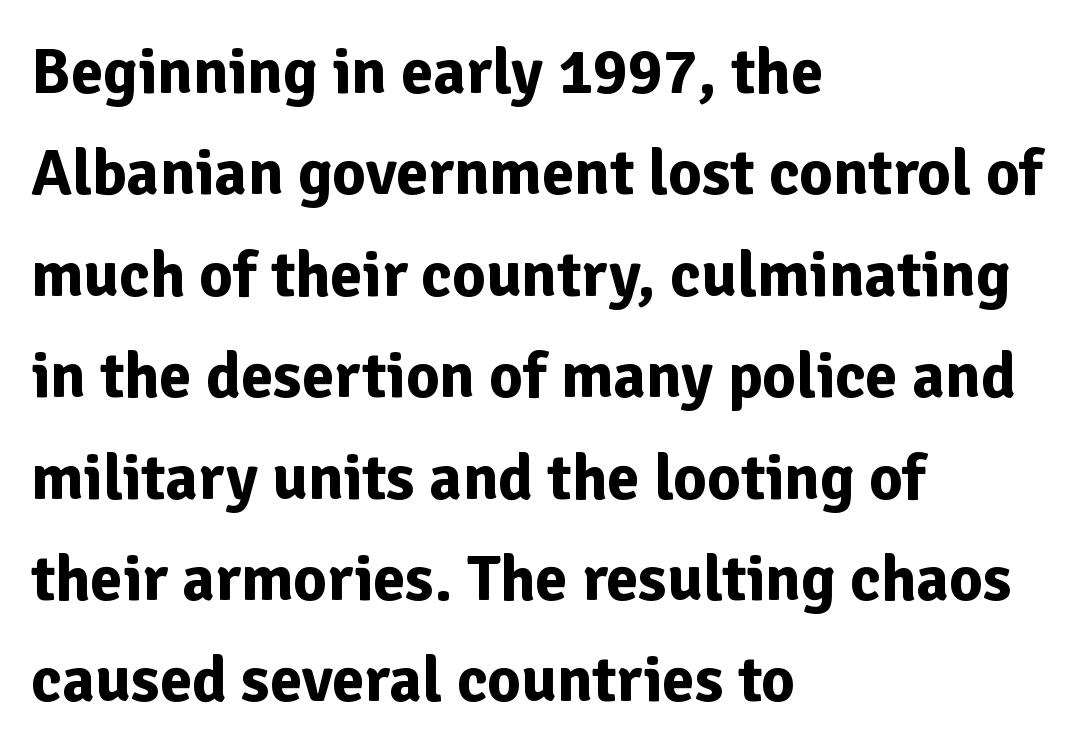
Q: Is the text bold? A: Yes.
Q: Is the text italic (slanted)? A: No, it is upright.
Q: Is the typeface a serif or a sans-serif typeface? A: Sans-serif.
Q: Is the text underlined? A: No.
Q: How is the paragraph aligned? A: Left-aligned.
Q: Is the spacing between letters normal or unusually wide? A: Normal.
Q: Is the spacing between lines tight, normal or loose? A: Normal.
Q: Width (condensed, normal, or wide)? A: Normal.
Q: Stroke contrast? A: Low.
Q: x-height? A: Medium.
Q: Monospaced? A: No.
